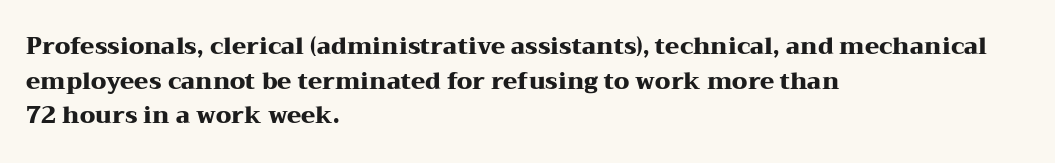
Q: Is the text bold? A: Yes.
Q: Is the text italic (slanted)? A: No, it is upright.
Q: Is the text underlined? A: No.
Q: How is the paragraph aligned? A: Left-aligned.
Q: Is the spacing between letters normal or unusually wide? A: Normal.
Q: Is the spacing between lines tight, normal or loose? A: Normal.
